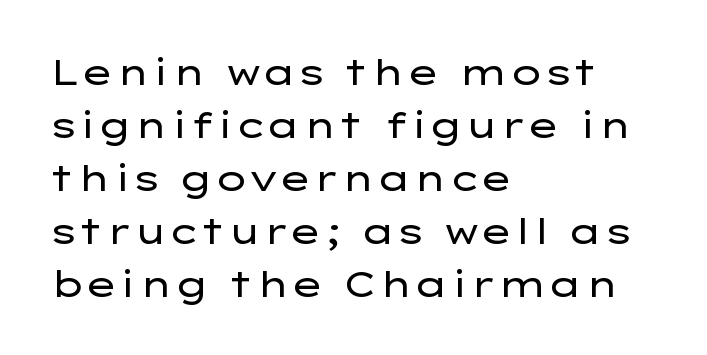
{"serif": "no", "italic": "no", "bold": "no", "weight": "regular", "width": "wide", "stroke_contrast": "low", "x_height": "medium", "monospaced": "no", "underline": "no", "align": "left", "line_spacing": "normal", "line_spacing_ratio": 1.47, "letter_spacing": "normal", "letter_spacing_em": 0.0, "glyph_px": 36}
